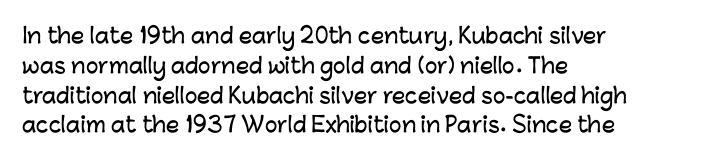
{"italic": "no", "underline": "no", "align": "left", "line_spacing": "normal", "line_spacing_ratio": 1.42, "letter_spacing": "normal", "letter_spacing_em": 0.0, "glyph_px": 21}
